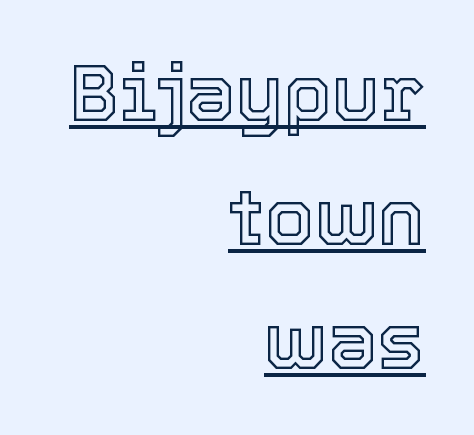
Q: Is the text italic (slanted)? A: No, it is upright.
Q: Is the text underlined? A: Yes.
Q: How is the paragraph aligned? A: Right-aligned.
Q: Is the spacing between letters normal or unusually wide? A: Normal.
Q: Is the spacing between lines tight, normal or loose? A: Normal.
Q: Width (condensed, normal, or wide)? A: Normal.
Q: x-height? A: Medium.
Q: Monospaced? A: No.
